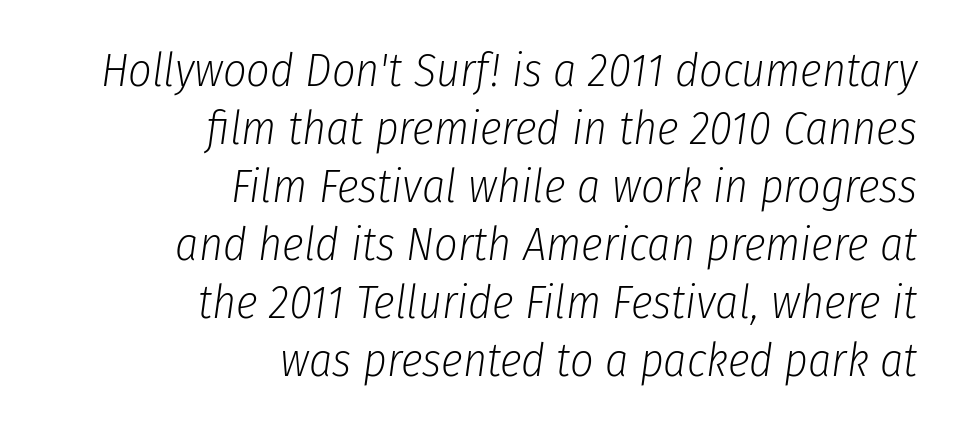
{"italic": "yes", "lean": "right", "slant_degrees": 8, "bold": "no", "weight": "light", "width": "condensed", "stroke_contrast": "low", "x_height": "medium", "monospaced": "no", "underline": "no", "align": "right", "line_spacing": "normal", "line_spacing_ratio": 1.26, "letter_spacing": "normal", "letter_spacing_em": 0.0, "glyph_px": 46}
